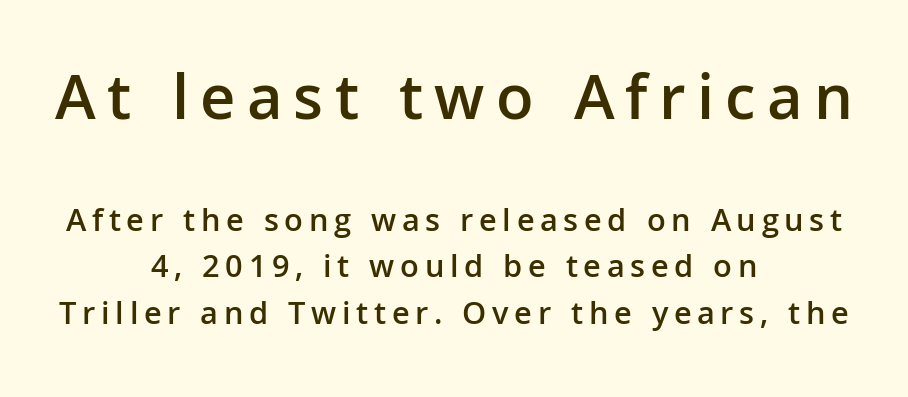
{"serif": "no", "italic": "no", "bold": "semi", "weight": "semibold", "width": "normal", "stroke_contrast": "low", "x_height": "medium", "monospaced": "no", "underline": "no", "align": "center", "line_spacing": "normal", "line_spacing_ratio": 1.4, "larger_block": "first", "size_ratio": 2.0, "glyph_px": 66}
